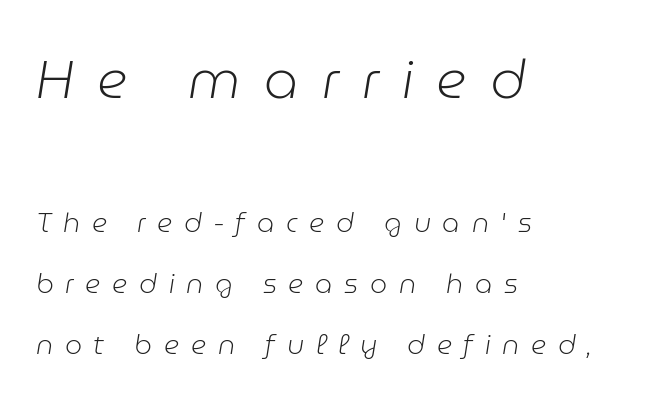
The image shows 54 px light type, italic (leaning right); set left-aligned, loose line spacing (2.26x), unusually wide letter spacing (+0.43 em), not underlined; the first (top) block is 2.0x larger; low stroke contrast and a medium x-height.
